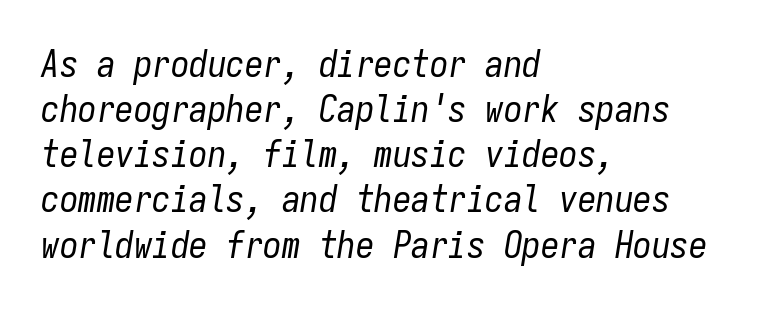
The image shows 37 px regular-weight, condensed type, italic (leaning right), monospaced; set left-aligned, line spacing 1.22x, normal letter spacing, not underlined; low stroke contrast and a medium x-height.
